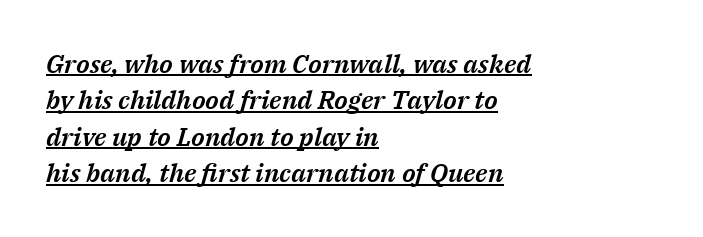
The image shows 26 px text type, italic (leaning right); set left-aligned, normal line spacing (1.4x), normal letter spacing, underlined.
